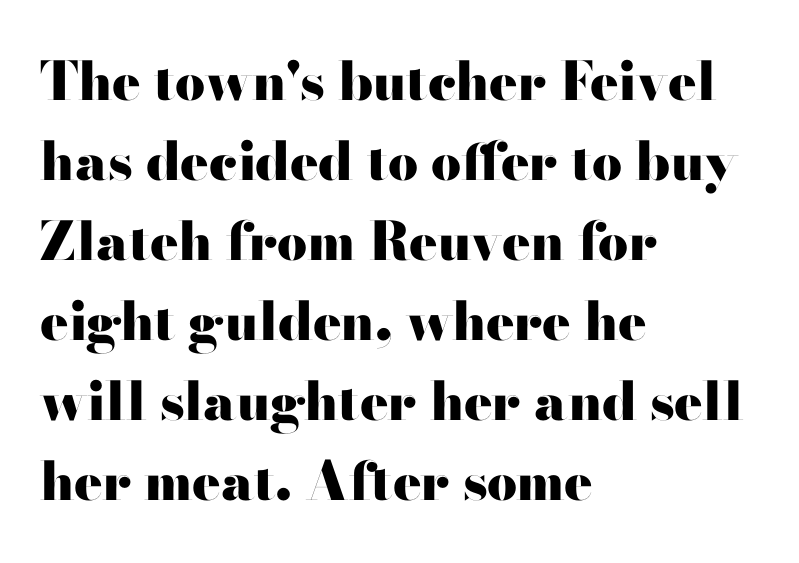
Leading: standard. The passage is arranged the way most books set body copy — flush left. Does the weight exceed regular? Yes, all the way to bold. Descenders are the only things crossing below the line. Compared with typical body copy, the letter spacing here is the same. If you drew a line through each stem, it would be perfectly vertical.
